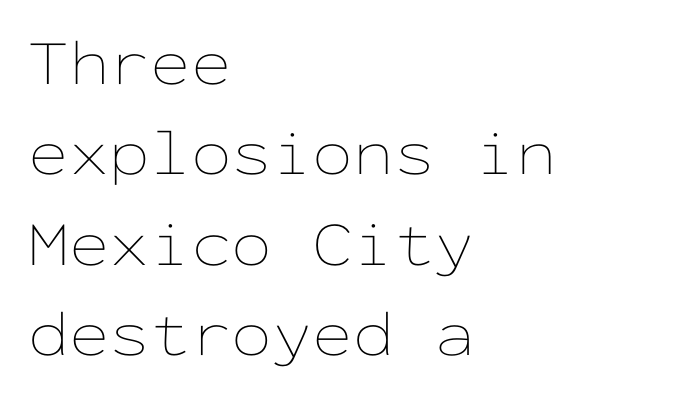
Q: Is the text bold? A: No.
Q: Is the text italic (slanted)? A: No, it is upright.
Q: Is the text underlined? A: No.
Q: How is the paragraph aligned? A: Left-aligned.
Q: Is the spacing between letters normal or unusually wide? A: Normal.
Q: Is the spacing between lines tight, normal or loose? A: Normal.
Q: Width (condensed, normal, or wide)? A: Wide.
Q: Stroke contrast? A: Low.
Q: x-height? A: Medium.
Q: Monospaced? A: Yes.
